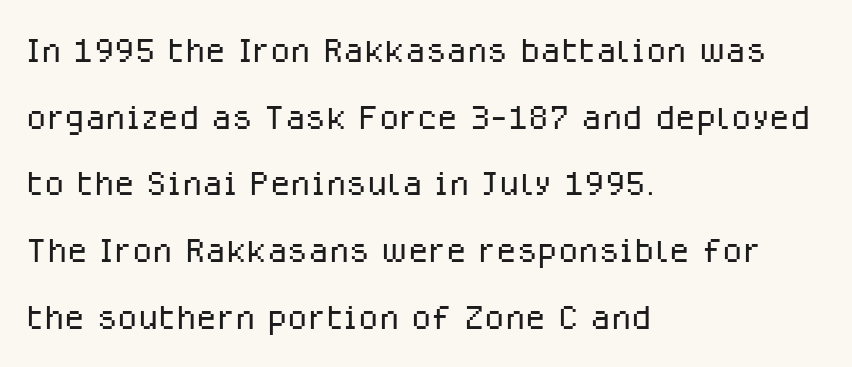
Weight class: somewhere from thin through regular. Posture: upright roman. Reading down the block, your eye returns to a fixed left position each line. Only glyphs here, with clear space below each row. The face used here is rendered with its standard letterfit.
